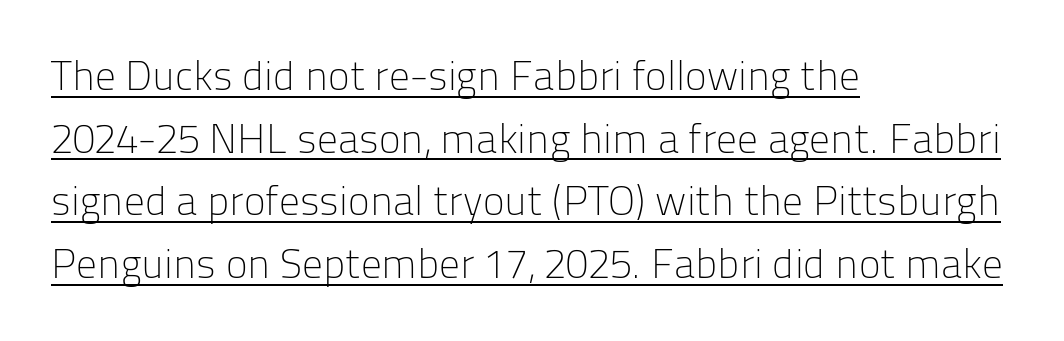
Q: Is the text bold? A: No.
Q: Is the text italic (slanted)? A: No, it is upright.
Q: Is the typeface a serif or a sans-serif typeface? A: Sans-serif.
Q: Is the text underlined? A: Yes.
Q: How is the paragraph aligned? A: Left-aligned.
Q: Is the spacing between letters normal or unusually wide? A: Normal.
Q: Is the spacing between lines tight, normal or loose? A: Normal.
Q: Width (condensed, normal, or wide)? A: Normal.
Q: Stroke contrast? A: Low.
Q: x-height? A: Medium.
Q: Monospaced? A: No.
